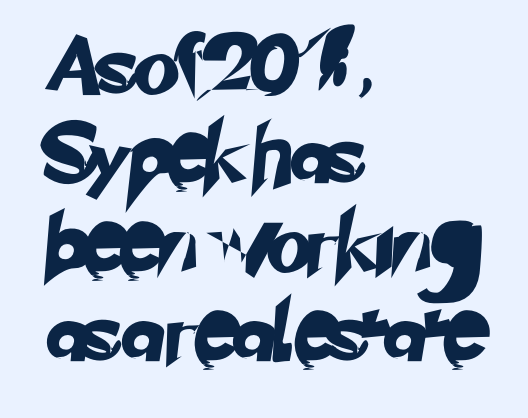
The image shows 59 px sans-serif type; set left-aligned, normal line spacing (1.51x), normal letter spacing, not underlined; low stroke contrast and a small x-height.
